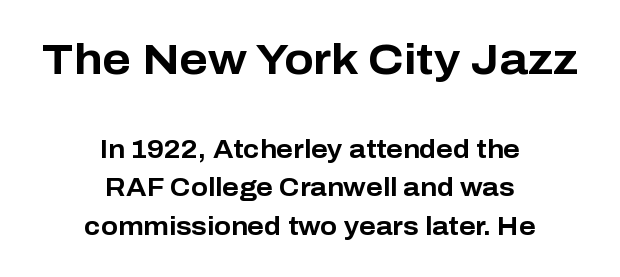
Q: Is the text bold? A: Yes.
Q: Is the text italic (slanted)? A: No, it is upright.
Q: Is the typeface a serif or a sans-serif typeface? A: Sans-serif.
Q: Is the text underlined? A: No.
Q: How is the paragraph aligned? A: Centered.
Q: Is the spacing between letters normal or unusually wide? A: Normal.
Q: Is the spacing between lines tight, normal or loose? A: Normal.
Q: Which block of text is set in a larger size, the first (top) or the second (bottom)? A: The first (top) one.
Q: Width (condensed, normal, or wide)? A: Normal.
Q: Stroke contrast? A: Low.
Q: x-height? A: Medium.
Q: Monospaced? A: No.
